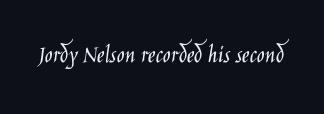
Q: Is the text bold? A: No.
Q: Is the text italic (slanted)? A: Yes.
Q: Is the text underlined? A: No.
Q: Is the spacing between letters normal or unusually wide? A: Normal.
